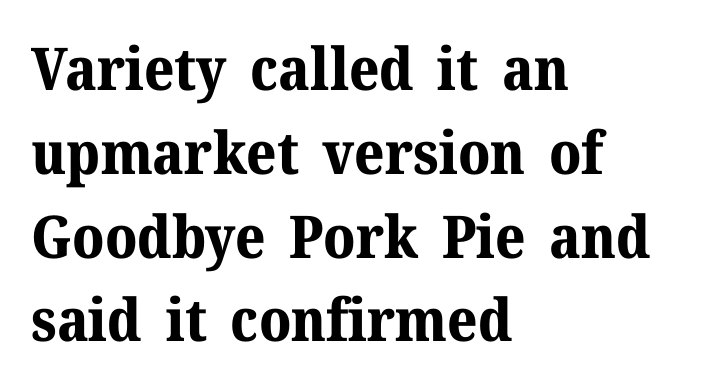
Q: Is the text bold? A: Yes.
Q: Is the text italic (slanted)? A: No, it is upright.
Q: Is the typeface a serif or a sans-serif typeface? A: Serif.
Q: Is the text underlined? A: No.
Q: How is the paragraph aligned? A: Left-aligned.
Q: Is the spacing between letters normal or unusually wide? A: Normal.
Q: Is the spacing between lines tight, normal or loose? A: Normal.
Q: Width (condensed, normal, or wide)? A: Normal.
Q: Stroke contrast? A: Medium.
Q: x-height? A: Medium.
Q: Monospaced? A: No.
